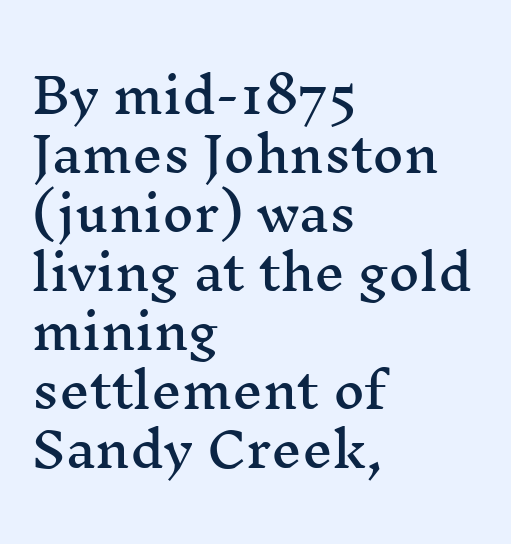
The passage shown is typed in a proportional face where columns would drift. The area under the type is left untouched. Posture: straight, roman, zero tilt. A serif font was chosen for this passage. The rag falls on the right side of this text block.
